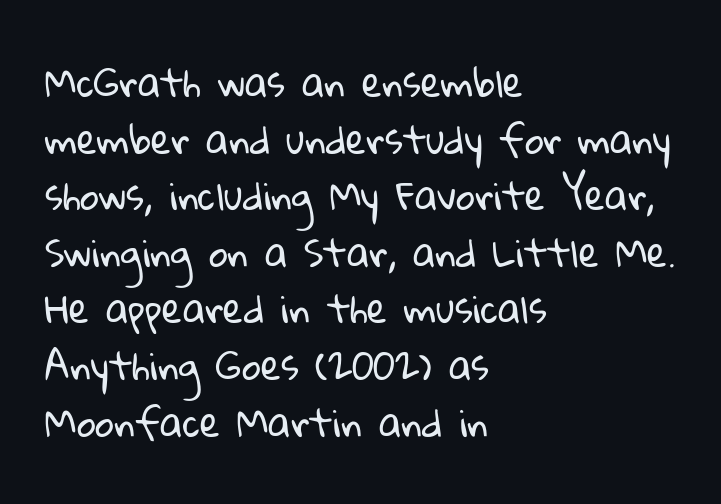
{"serif": "no", "bold": "no", "weight": "regular", "width": "normal", "stroke_contrast": "low", "x_height": "medium", "monospaced": "no", "underline": "no", "align": "left", "line_spacing": "normal", "line_spacing_ratio": 1.53, "letter_spacing": "normal", "letter_spacing_em": 0.0, "glyph_px": 37}
